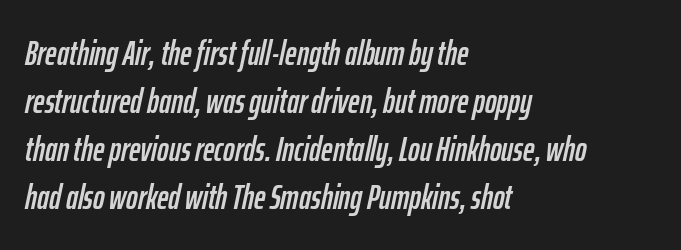
There is no visible air inserted between adjacent glyphs. Horizontally, the lines are justified to the leading edge only. The words here are not underlined. Whoever set this chose a conventional vertical rhythm.
